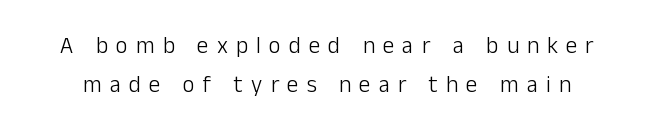
Q: Is the text bold? A: No.
Q: Is the text italic (slanted)? A: No, it is upright.
Q: Is the text underlined? A: No.
Q: Is the spacing between letters normal or unusually wide? A: Unusually wide.
Q: Is the spacing between lines tight, normal or loose? A: Normal.
